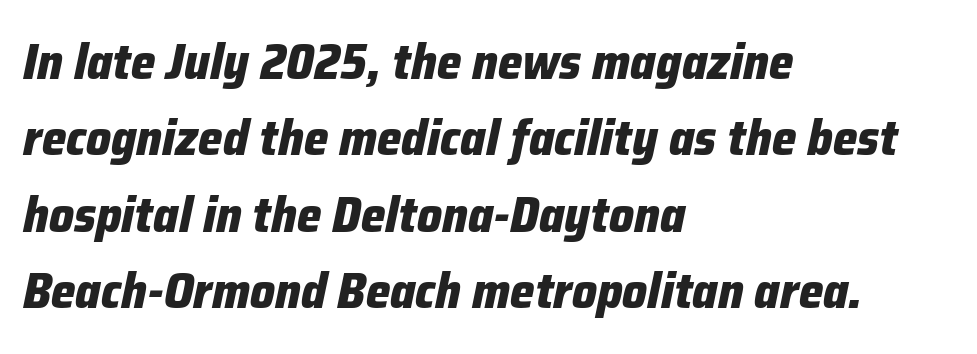
The image shows 49 px heavy type, italic (leaning right); set left-aligned, normal line spacing (1.56x), normal letter spacing, not underlined; low stroke contrast and a medium x-height.
